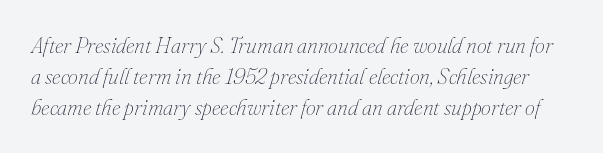
Q: Is the text bold? A: No.
Q: Is the text italic (slanted)? A: Yes, it leans right by about 16 degrees.
Q: Is the text underlined? A: No.
Q: Is the spacing between letters normal or unusually wide? A: Normal.
Q: Is the spacing between lines tight, normal or loose? A: Normal.
